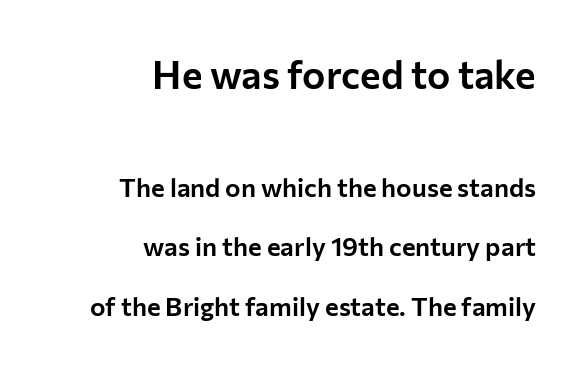
Q: Is the text italic (slanted)? A: No, it is upright.
Q: Is the typeface a serif or a sans-serif typeface? A: Sans-serif.
Q: Is the text underlined? A: No.
Q: How is the paragraph aligned? A: Right-aligned.
Q: Is the spacing between letters normal or unusually wide? A: Normal.
Q: Is the spacing between lines tight, normal or loose? A: Loose.
Q: Which block of text is set in a larger size, the first (top) or the second (bottom)? A: The first (top) one.
Q: Width (condensed, normal, or wide)? A: Normal.
Q: Stroke contrast? A: Low.
Q: x-height? A: Medium.
Q: Monospaced? A: No.
